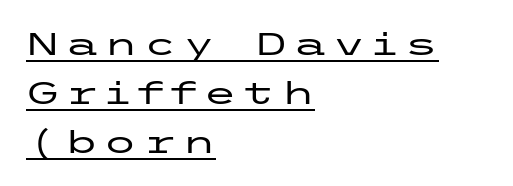
Q: Is the text italic (slanted)? A: No, it is upright.
Q: Is the typeface a serif or a sans-serif typeface? A: Sans-serif.
Q: Is the text underlined? A: Yes.
Q: How is the paragraph aligned? A: Left-aligned.
Q: Is the spacing between lines tight, normal or loose? A: Normal.
Q: Width (condensed, normal, or wide)? A: Wide.
Q: Stroke contrast? A: Low.
Q: x-height? A: Medium.
